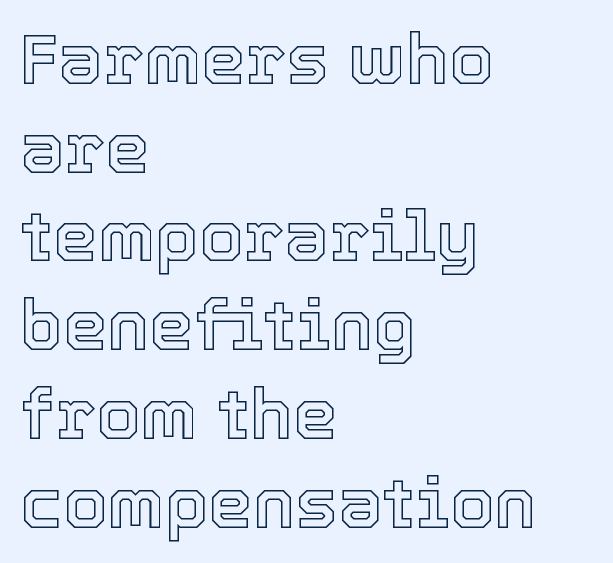
The image shows 71 px text type, upright; set left-aligned, normal line spacing (1.25x), normal letter spacing, not underlined; a medium x-height.
